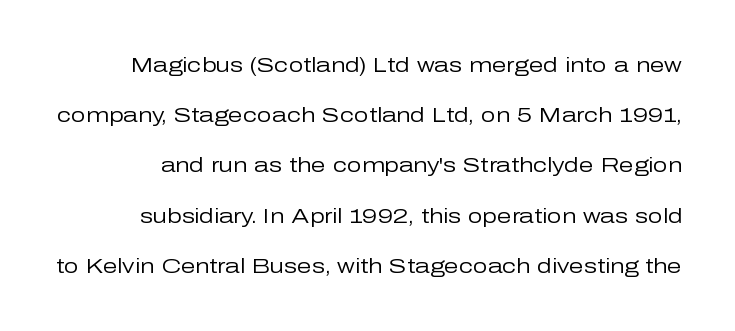
The image shows 21 px text type, upright; set loose line spacing (2.39x), normal letter spacing, not underlined.
